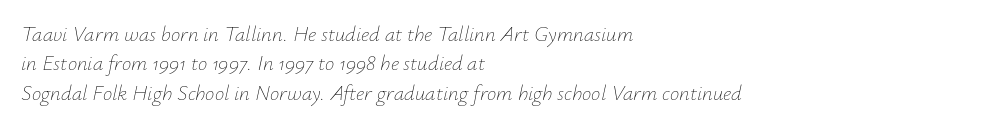
Q: Is the text bold? A: No.
Q: Is the text italic (slanted)? A: Yes, it leans right by about 12 degrees.
Q: Is the text underlined? A: No.
Q: How is the paragraph aligned? A: Left-aligned.
Q: Is the spacing between letters normal or unusually wide? A: Normal.
Q: Is the spacing between lines tight, normal or loose? A: Normal.
